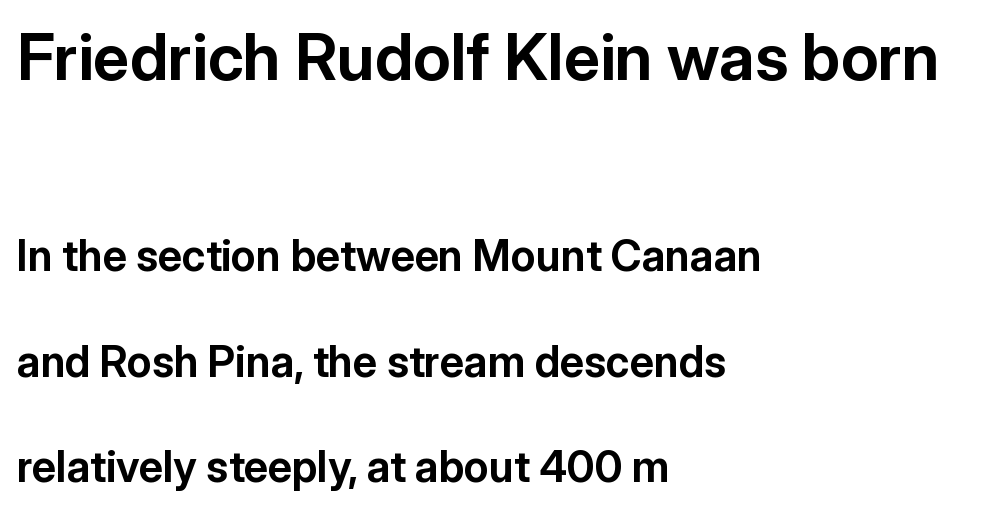
The image shows 65 px bold sans-serif type, upright; set left-aligned, loose line spacing (2.46x), normal letter spacing, not underlined; the first (top) block is 1.51x larger; low stroke contrast and a medium x-height.
